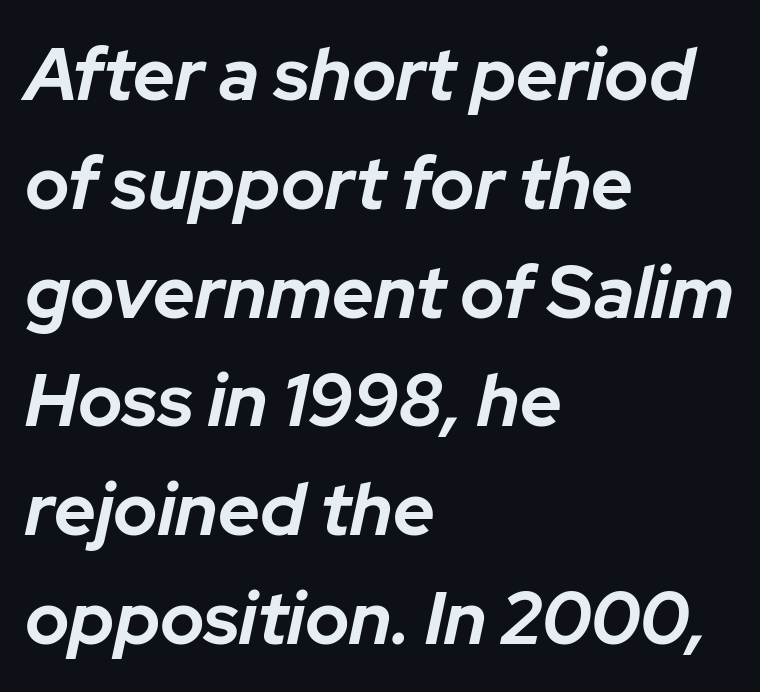
{"italic": "yes", "lean": "right", "slant_degrees": 12, "bold": "yes", "weight": "bold", "width": "normal", "stroke_contrast": "low", "x_height": "medium", "monospaced": "no", "underline": "no", "align": "left", "line_spacing": "normal", "line_spacing_ratio": 1.49, "letter_spacing": "normal", "letter_spacing_em": 0.0, "glyph_px": 73}
